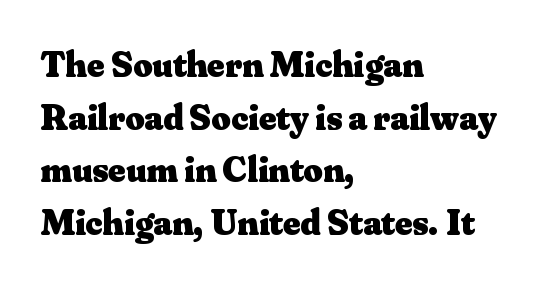
Summary of weight: heavy, a full bold. Designer's note — italics off, roman on. This sample uses plain, unmodified letter spacing. Proportional: the letters do not fall into vertical columns.
